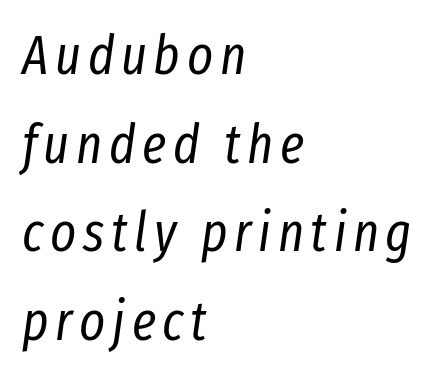
{"italic": "yes", "lean": "right", "slant_degrees": 8, "bold": "no", "weight": "regular", "width": "condensed", "stroke_contrast": "low", "x_height": "medium", "monospaced": "no", "underline": "no", "align": "left", "line_spacing": "normal", "line_spacing_ratio": 1.61, "glyph_px": 55}
